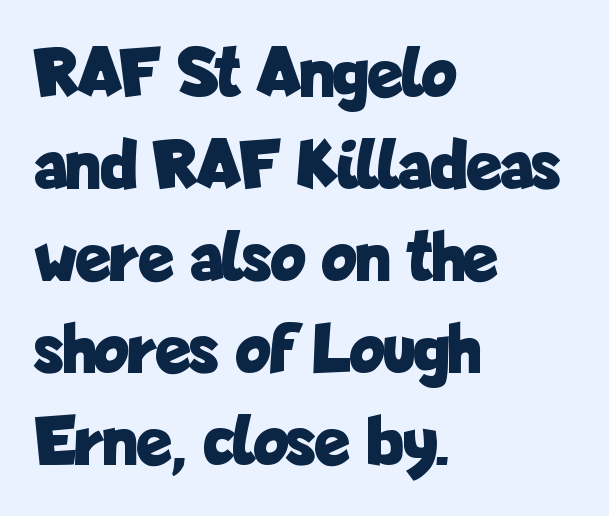
The image shows 73 px bold, condensed sans-serif type, upright; set left-aligned, normal line spacing (1.26x), normal letter spacing, not underlined; low stroke contrast and a medium x-height.
